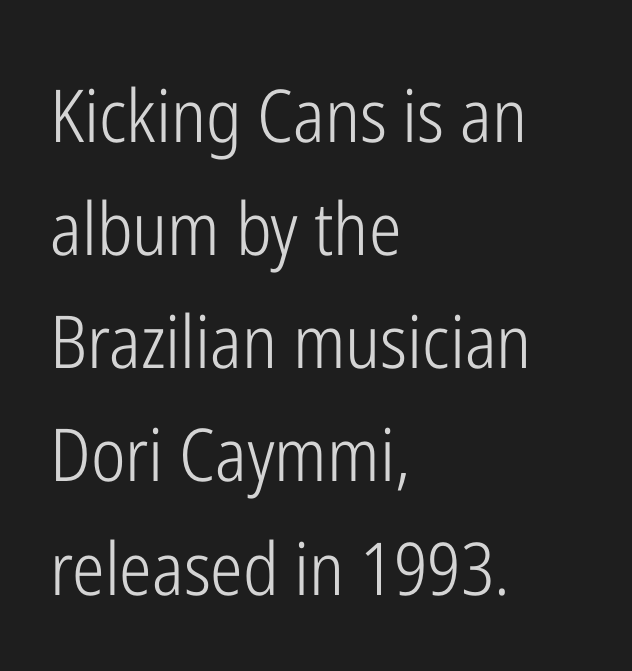
Q: Is the text bold? A: No.
Q: Is the text italic (slanted)? A: No, it is upright.
Q: Is the typeface a serif or a sans-serif typeface? A: Sans-serif.
Q: Is the text underlined? A: No.
Q: How is the paragraph aligned? A: Left-aligned.
Q: Is the spacing between letters normal or unusually wide? A: Normal.
Q: Is the spacing between lines tight, normal or loose? A: Normal.
Q: Width (condensed, normal, or wide)? A: Condensed.
Q: Stroke contrast? A: Low.
Q: x-height? A: Medium.
Q: Monospaced? A: No.
